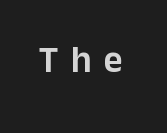
{"serif": "no", "italic": "no", "width": "normal", "stroke_contrast": "low", "x_height": "medium", "monospaced": "no", "underline": "no", "letter_spacing": "wide", "letter_spacing_em": 0.34, "glyph_px": 37}
